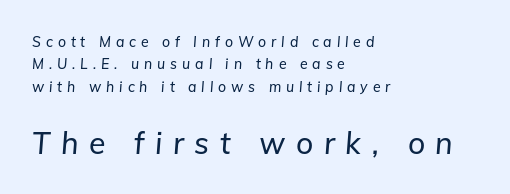
The image shows 30 px text type, italic (leaning right); set left-aligned, normal line spacing (1.59x), unusually wide letter spacing (+0.35 em), not underlined; the second (bottom) block is 2.14x larger; low stroke contrast and a medium x-height.
